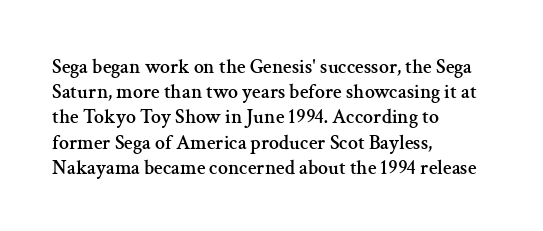
{"italic": "no", "underline": "no", "align": "left", "line_spacing": "normal", "line_spacing_ratio": 1.26, "letter_spacing": "normal", "letter_spacing_em": 0.0, "glyph_px": 20}
